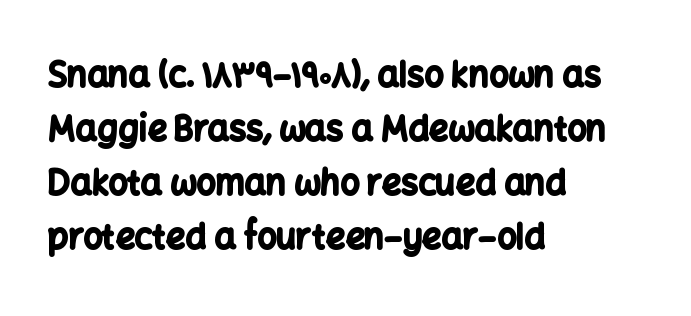
The image shows 34 px bold sans-serif type, upright; set left-aligned, normal line spacing (1.59x), normal letter spacing, not underlined; low stroke contrast and a medium x-height.
